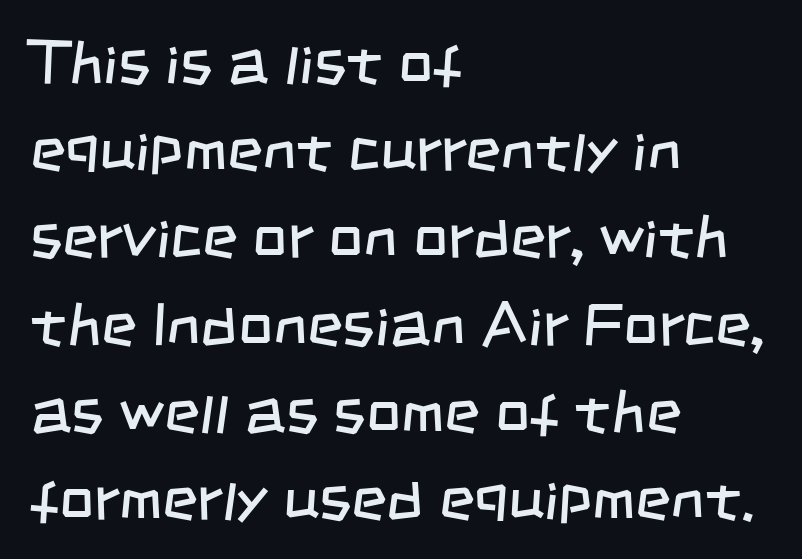
To sum up the face: it is a sans, with no serifs. Does the copy run flush right? No — it runs flush left. The zone under the glyphs is completely vacant. Character widths vary here, with narrow letters taking less room than wide ones.
